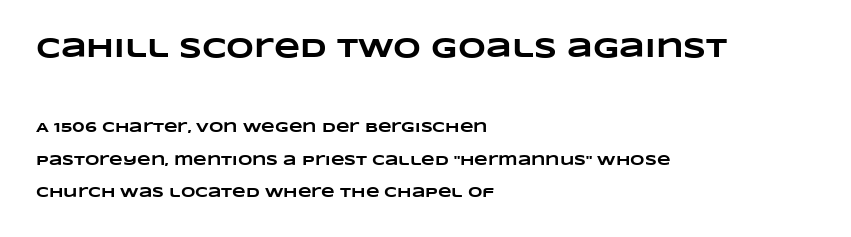
Type size steps down from the first block to the second. Lines of text with bare space underneath. Line beginnings align vertically; line endings do not. Is there much room between lines? Yes — plenty of vertical air separates them. The horizontal fit of the characters is conventional and even.
